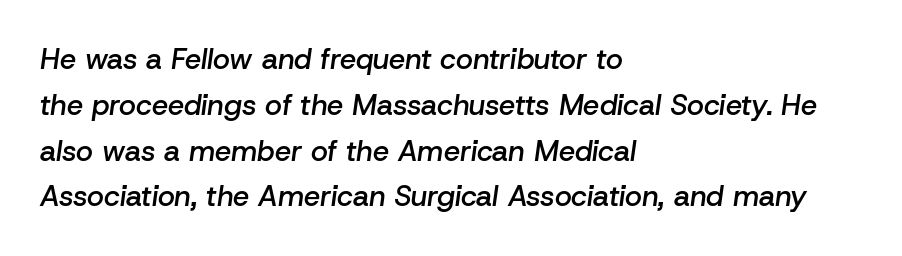
It's the slanting kind of type. Leftover space on each line is placed entirely after the last word. You could call the tracking neutral — neither tight nor loose. Only glyphs here, with clear space below each row. Strokes here are thickened, but only to semibold level.
